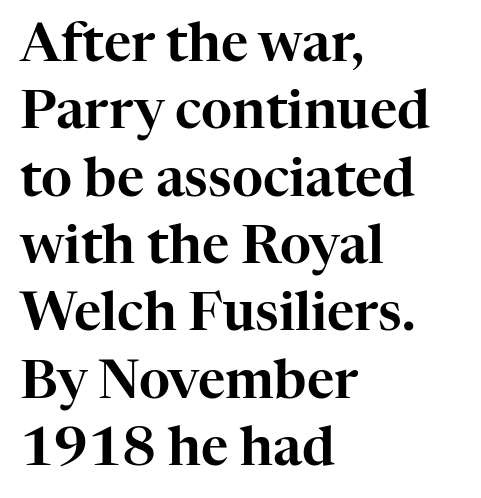
The image shows 53 px serif type, upright; set left-aligned, normal line spacing (1.27x), normal letter spacing, not underlined; high stroke contrast and a medium x-height.
